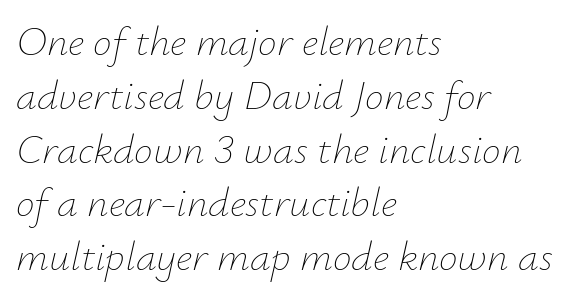
Unbolded letterforms with no extra heft. Think of a printed novel: that variable character pitch is what you see here. The leading is moderate, giving the passage an even texture. This is oblique type, the kind used for emphasis or titles. Casual observation: everything's shoved over to the left.
